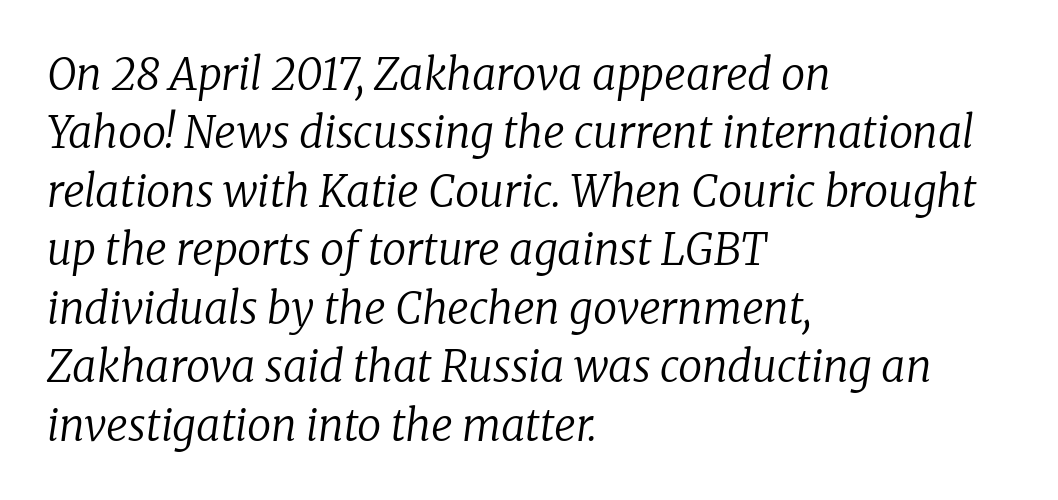
Q: Is the text bold? A: No.
Q: Is the text italic (slanted)? A: Yes, it leans right by about 8 degrees.
Q: Is the typeface a serif or a sans-serif typeface? A: Serif.
Q: Is the text underlined? A: No.
Q: How is the paragraph aligned? A: Left-aligned.
Q: Is the spacing between letters normal or unusually wide? A: Normal.
Q: Is the spacing between lines tight, normal or loose? A: Normal.
Q: Width (condensed, normal, or wide)? A: Normal.
Q: Stroke contrast? A: Low.
Q: x-height? A: Medium.
Q: Monospaced? A: No.
